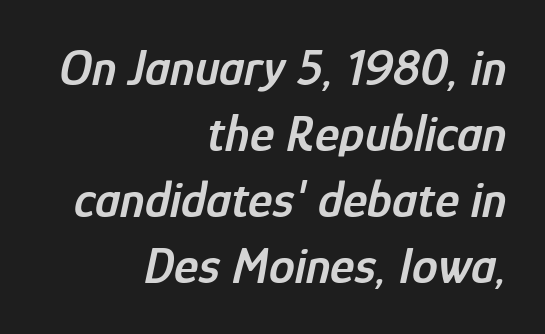
The image shows 52 px semibold, condensed type, italic (leaning right); set right-aligned, normal line spacing (1.27x), normal letter spacing, not underlined; low stroke contrast and a medium x-height.
